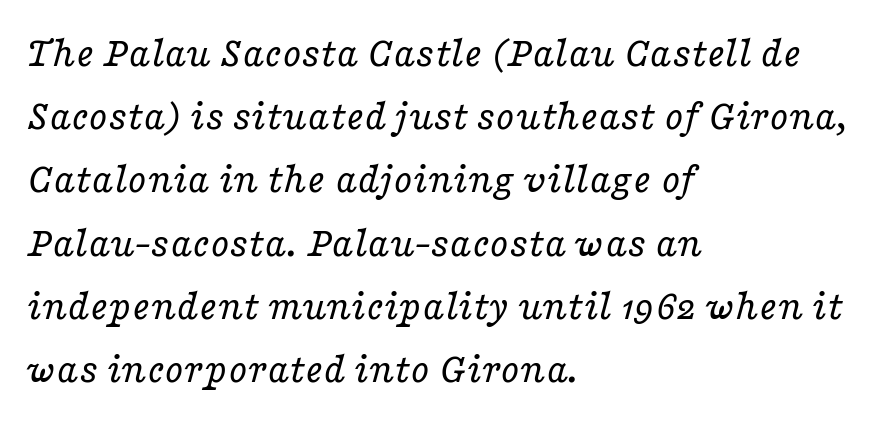
The image shows 43 px regular-weight, wide serif type, italic (leaning right); set left-aligned, normal line spacing (1.47x), normal letter spacing, not underlined; low stroke contrast and a medium x-height.
